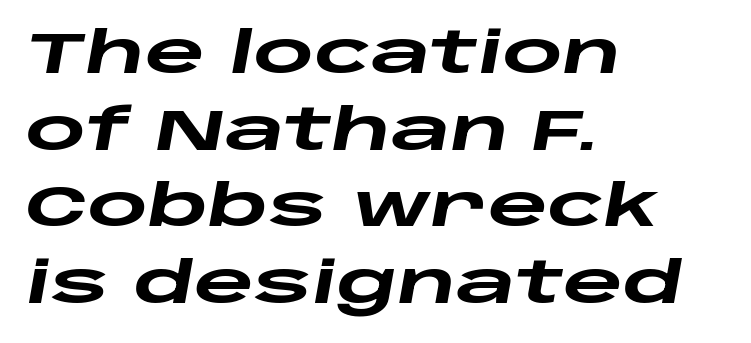
Character widths vary here, with narrow letters taking less room than wide ones. Spacing between characters is what you'd get straight out of the box. A bare baseline throughout the passage. The lettering tilts uniformly, giving the passage an italic look. Interline gaps are of average width in this sample. Thick stems and heavy bowls — unmistakably bold.
